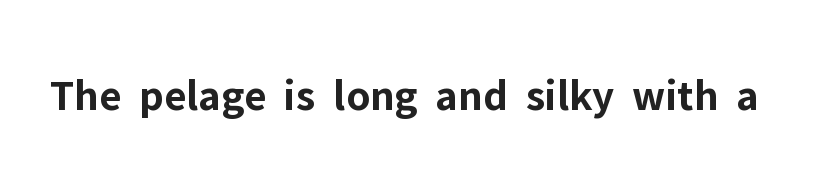
The image shows 45 px bold sans-serif type, upright; set normal letter spacing, not underlined; low stroke contrast and a medium x-height.
